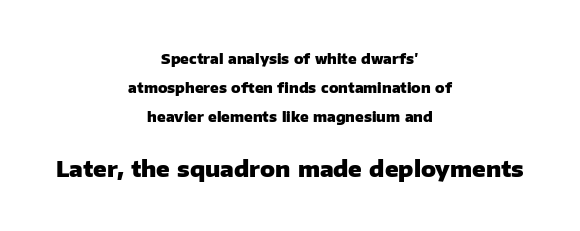
Q: Is the text bold? A: Yes.
Q: Is the text italic (slanted)? A: No, it is upright.
Q: Is the text underlined? A: No.
Q: How is the paragraph aligned? A: Centered.
Q: Is the spacing between letters normal or unusually wide? A: Normal.
Q: Is the spacing between lines tight, normal or loose? A: Loose.
Q: Which block of text is set in a larger size, the first (top) or the second (bottom)? A: The second (bottom) one.
